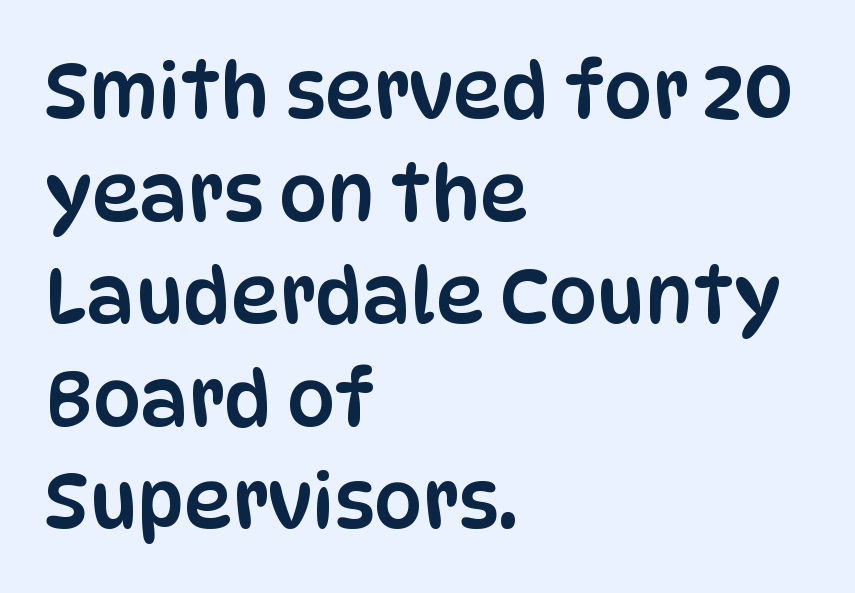
The image shows 76 px condensed sans-serif type, upright; set left-aligned, normal line spacing (1.35x), normal letter spacing, not underlined; low stroke contrast and a large x-height.
